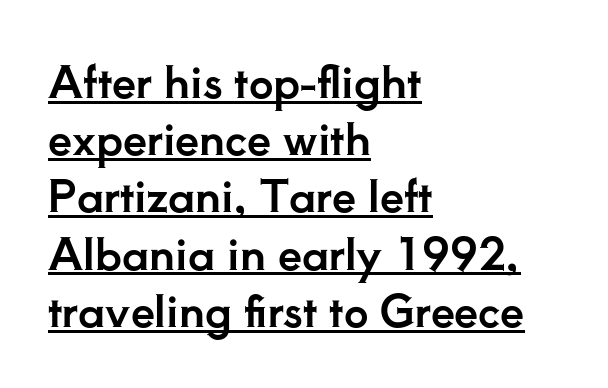
The image shows 43 px serif type, upright; set left-aligned, normal line spacing (1.33x), normal letter spacing, underlined; low stroke contrast and a small x-height.
